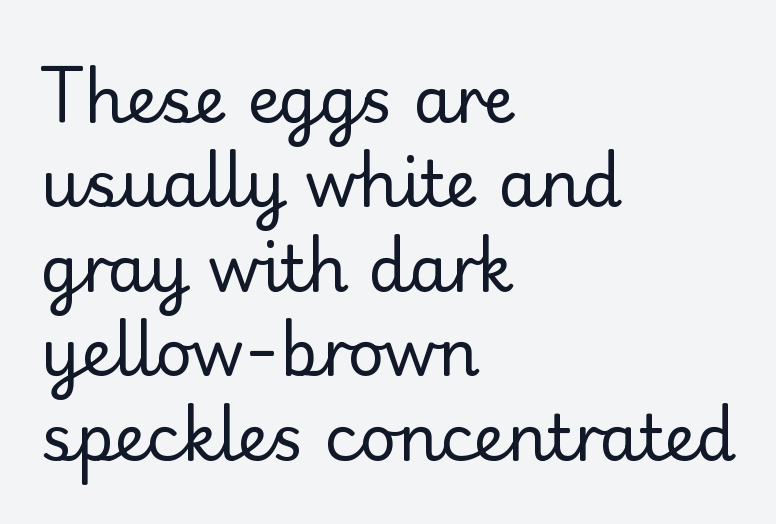
Q: Is the text bold? A: No.
Q: Is the text italic (slanted)? A: No, it is upright.
Q: Is the typeface a serif or a sans-serif typeface? A: Sans-serif.
Q: Is the text underlined? A: No.
Q: How is the paragraph aligned? A: Left-aligned.
Q: Is the spacing between letters normal or unusually wide? A: Normal.
Q: Is the spacing between lines tight, normal or loose? A: Normal.
Q: Width (condensed, normal, or wide)? A: Normal.
Q: Stroke contrast? A: Low.
Q: x-height? A: Small.
Q: Monospaced? A: No.
